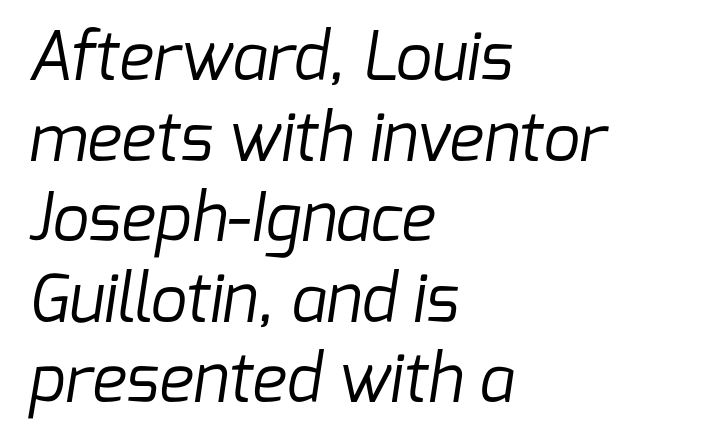
The image shows 65 px regular-weight sans-serif type; set left-aligned, line spacing 1.24x, normal letter spacing, not underlined; low stroke contrast and a medium x-height.
